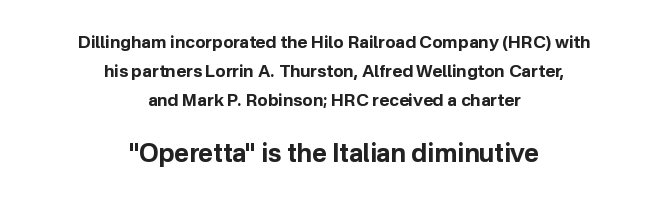
Rendered with straight, roman letterforms. You'd pick this weight for a headline — it's a proper bold. Casual observation: everything's sitting right in the middle. Bigger letters appear in the bottom chunk; the top chunk is reduced. Nobody touched the tracking dial on this one. Has an underline been added? It has not.
